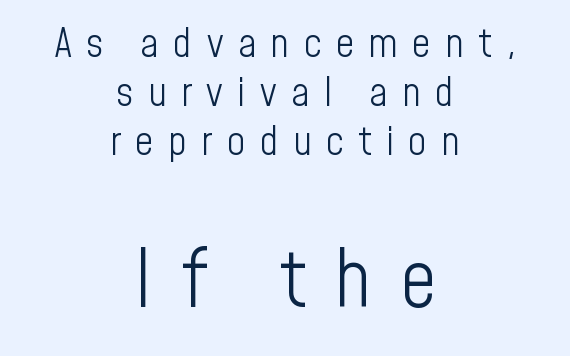
The gap between lines stays unmarked. The passage shown is typeset with a sans-serif family. Teacher's note: observe the equal gaps on both sides — that is centered alignment. Bigger letters appear in the bottom chunk; the top chunk is reduced. Do the characters align in a grid? No, the font is proportional.
